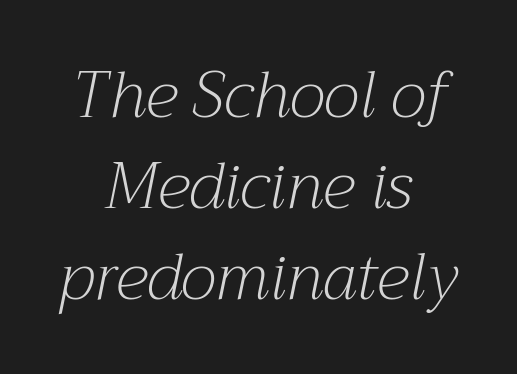
These lines are centered, leaving both edges ragged. Baseline-to-baseline distance is the conventional proportion of letter height. The text carries the slant typical of an italic or oblique font. Honestly, the letter spacing is just normal — you wouldn't notice it. Each stroke keeps to a modest, everyday thickness or less. Observe the serifs anchoring each vertical stroke in this sample.
